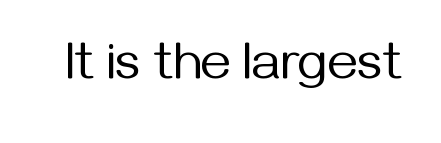
{"serif": "no", "italic": "no", "bold": "no", "weight": "regular", "width": "normal", "stroke_contrast": "medium", "x_height": "medium", "monospaced": "no", "underline": "no", "letter_spacing": "normal", "letter_spacing_em": 0.0, "glyph_px": 53}
